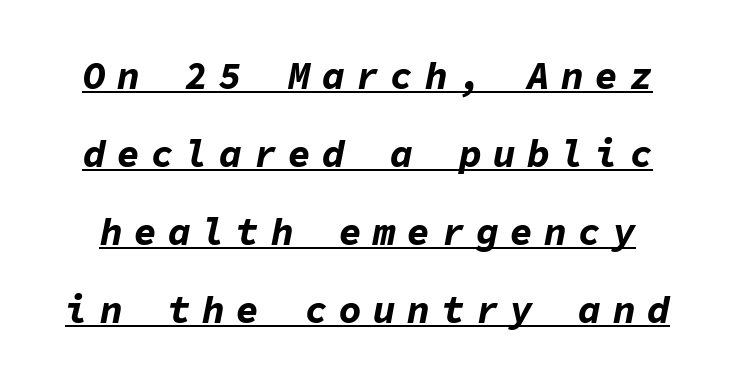
{"italic": "yes", "lean": "right", "slant_degrees": 11, "bold": "yes", "weight": "bold", "width": "normal", "stroke_contrast": "low", "x_height": "medium", "monospaced": "yes", "underline": "yes", "line_spacing": "loose", "line_spacing_ratio": 2.05, "letter_spacing": "wide", "letter_spacing_em": 0.3, "glyph_px": 38}
